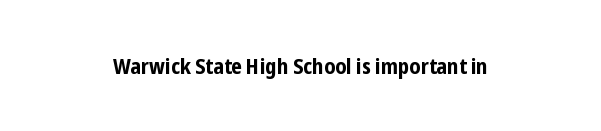
{"italic": "no", "bold": "yes", "underline": "no", "align": "center", "letter_spacing": "normal", "letter_spacing_em": 0.0, "glyph_px": 22}
